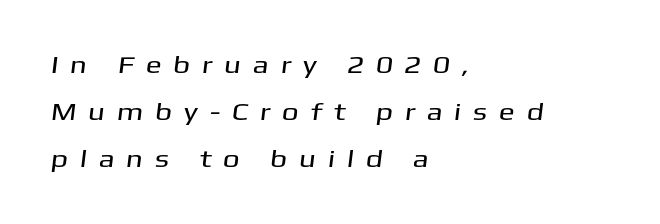
The image shows 24 px text type; set left-aligned, loose line spacing (1.96x), unusually wide letter spacing (+0.48 em), not underlined.
